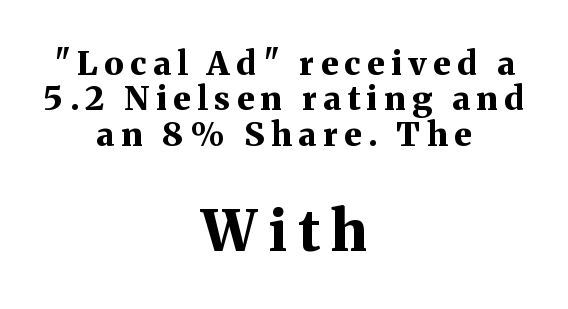
These lines stack symmetrically, like a column narrowing and widening about its center. The lower block of text is set noticeably larger than the block above it. Decoration check: the copy has no underline. One glance says dense: line gaps are narrower than usual.
